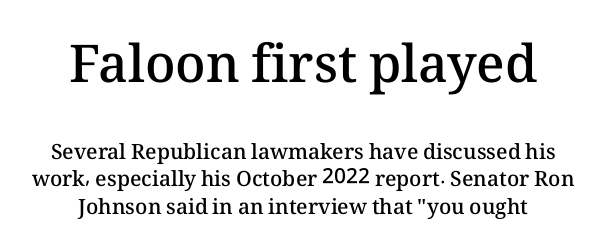
{"italic": "no", "bold": "semi", "weight": "semibold", "width": "normal", "stroke_contrast": "medium", "x_height": "medium", "monospaced": "no", "underline": "no", "align": "center", "line_spacing": "normal", "line_spacing_ratio": 1.31, "letter_spacing": "normal", "letter_spacing_em": 0.0, "larger_block": "first", "size_ratio": 2.48, "glyph_px": 52}
